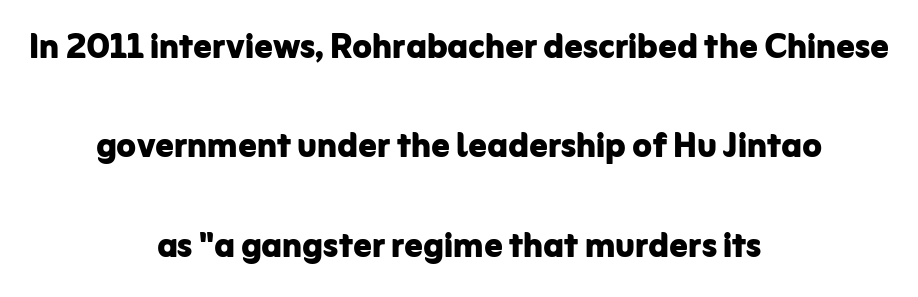
Q: Is the text bold? A: Yes.
Q: Is the text italic (slanted)? A: No, it is upright.
Q: Is the typeface a serif or a sans-serif typeface? A: Sans-serif.
Q: Is the text underlined? A: No.
Q: How is the paragraph aligned? A: Centered.
Q: Is the spacing between letters normal or unusually wide? A: Normal.
Q: Is the spacing between lines tight, normal or loose? A: Loose.
Q: Width (condensed, normal, or wide)? A: Normal.
Q: Stroke contrast? A: Low.
Q: x-height? A: Medium.
Q: Monospaced? A: No.
